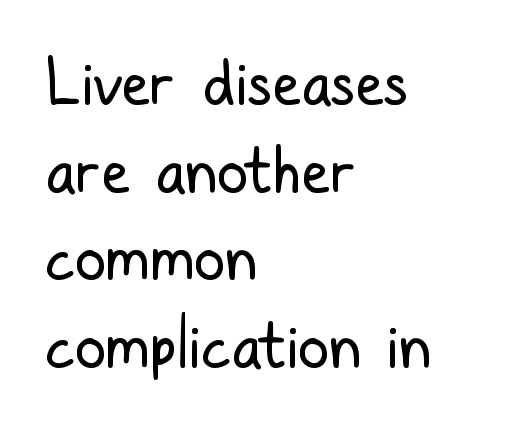
The image shows 63 px regular-weight, condensed sans-serif type, upright; set left-aligned, normal line spacing (1.39x), normal letter spacing, not underlined; low stroke contrast and a medium x-height.
